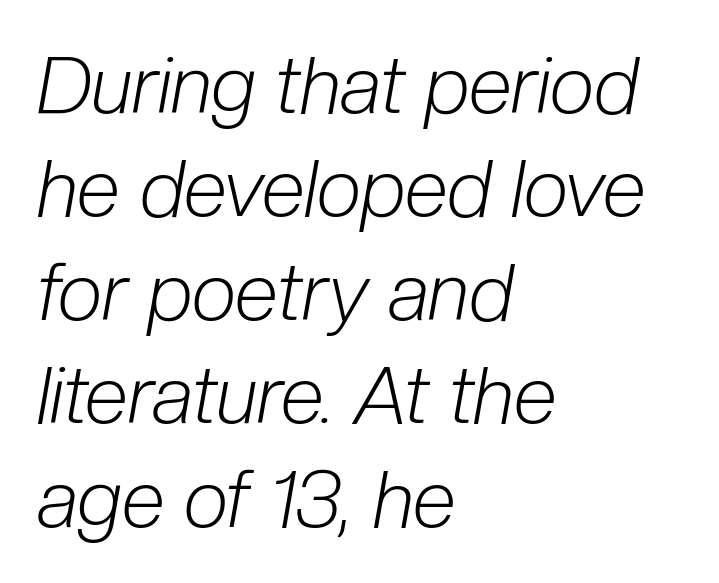
Q: Is the text bold? A: No.
Q: Is the text italic (slanted)? A: Yes, it leans right by about 10 degrees.
Q: Is the text underlined? A: No.
Q: How is the paragraph aligned? A: Left-aligned.
Q: Is the spacing between letters normal or unusually wide? A: Normal.
Q: Is the spacing between lines tight, normal or loose? A: Normal.
Q: Width (condensed, normal, or wide)? A: Condensed.
Q: Stroke contrast? A: Low.
Q: x-height? A: Medium.
Q: Monospaced? A: No.
